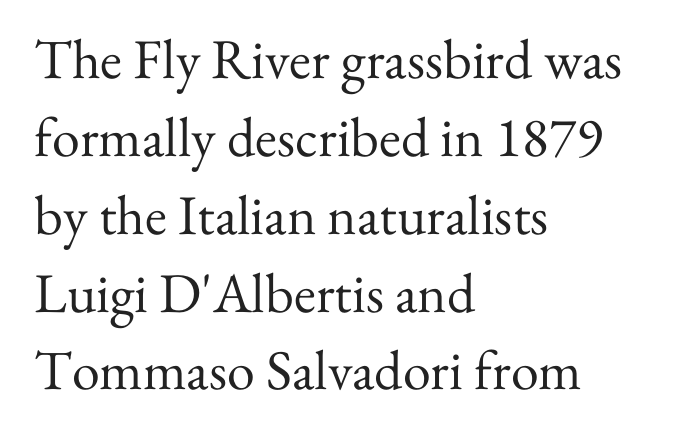
{"serif": "yes", "italic": "no", "bold": "no", "weight": "regular", "width": "normal", "stroke_contrast": "medium", "x_height": "small", "monospaced": "no", "underline": "no", "align": "left", "line_spacing": "normal", "line_spacing_ratio": 1.39, "letter_spacing": "normal", "letter_spacing_em": 0.0, "glyph_px": 56}
